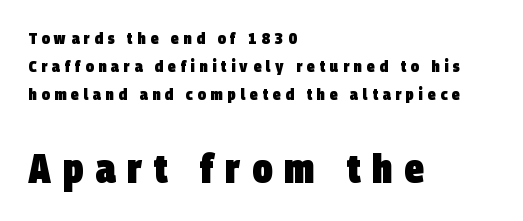
{"serif": "no", "bold": "yes", "weight": "heavy", "width": "condensed", "stroke_contrast": "low", "x_height": "large", "monospaced": "no", "underline": "no", "align": "left", "line_spacing_ratio": 1.74, "letter_spacing": "wide", "letter_spacing_em": 0.29, "larger_block": "second", "size_ratio": 2.5, "glyph_px": 40}
